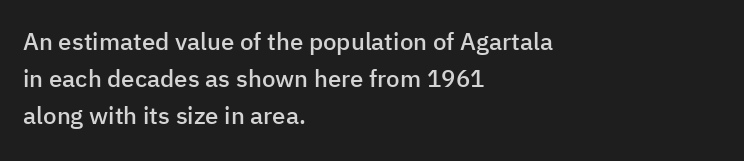
{"italic": "no", "bold": "semi", "underline": "no", "align": "left", "line_spacing": "normal", "line_spacing_ratio": 1.55, "letter_spacing": "normal", "letter_spacing_em": 0.0, "glyph_px": 24}
